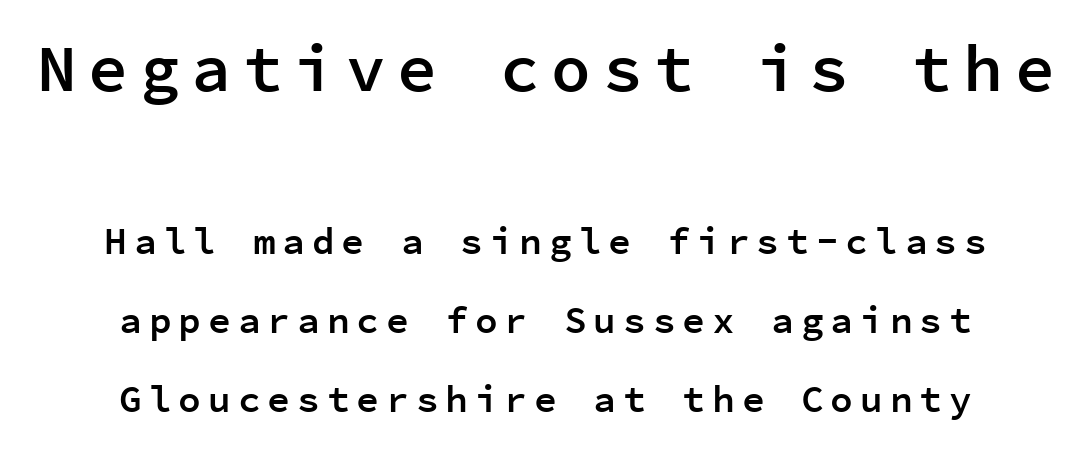
The image shows 66 px semibold sans-serif type, upright, monospaced; set centered, loose line spacing (2.08x), not underlined; the first (top) block is 1.74x larger; low stroke contrast and a medium x-height.
